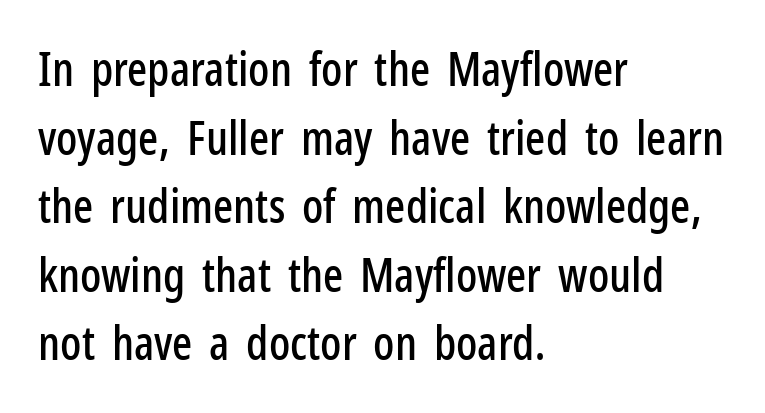
Italic: no, the glyphs are upright roman. How are the letters spaced? Ordinarily, with no added tracking. The baseline area is clear. Is this a fixed-width face? No — the glyphs have proportional, varying widths.
